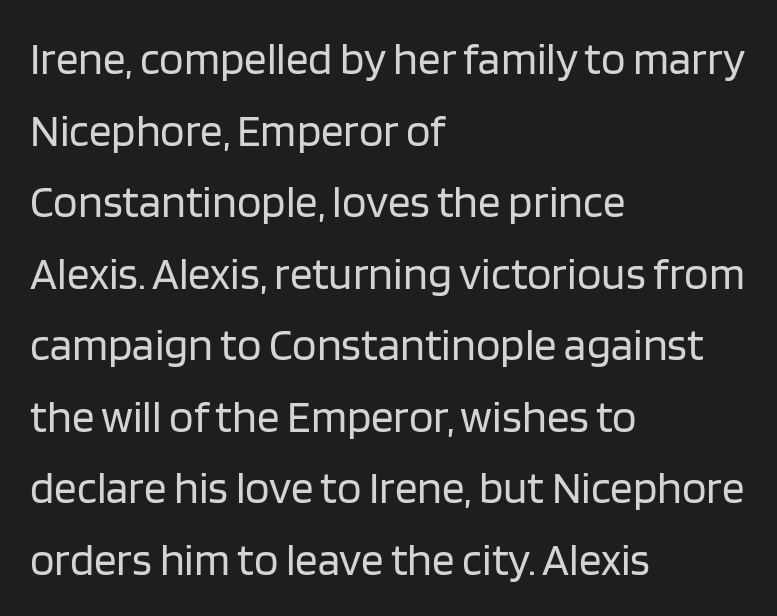
Type style note: lacks serifs. Students, note that the glyphs here touch the page at normal intervals. Bold? No — there's no thickening of the strokes. Each new line begins a customary step beneath the previous one. Varying glyph widths throughout — classic text-font behaviour.
